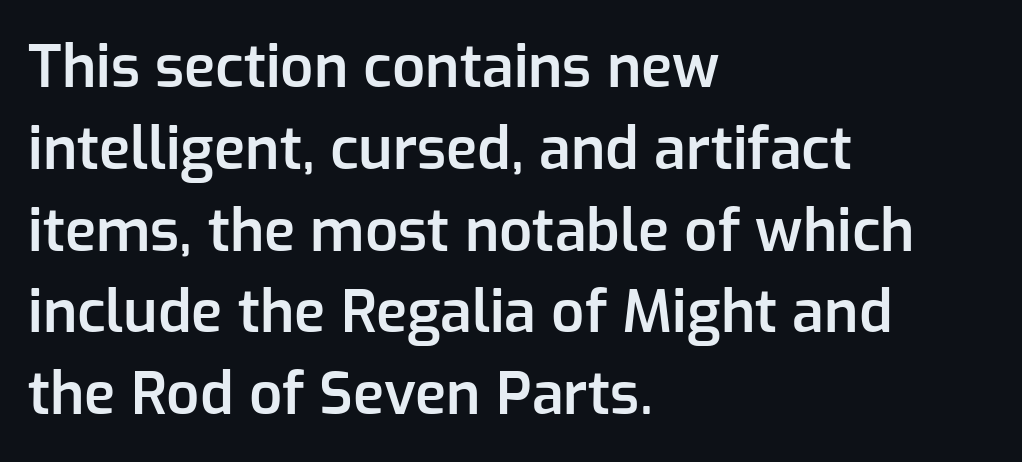
Italic? Not at all — the glyphs are vertical. Serifs: no, the terminals of the letterforms are clean. Line beginnings align vertically; line endings do not. Only glyphs here, with clear space below each row. Line spacing here is normal. The rendering uses natural spacing where letterforms have individual widths.
